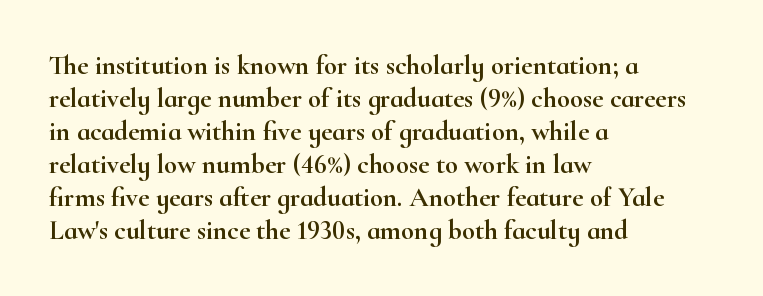
The image shows 27 px text type, upright; set left-aligned, line spacing 1.22x, normal letter spacing, not underlined.
